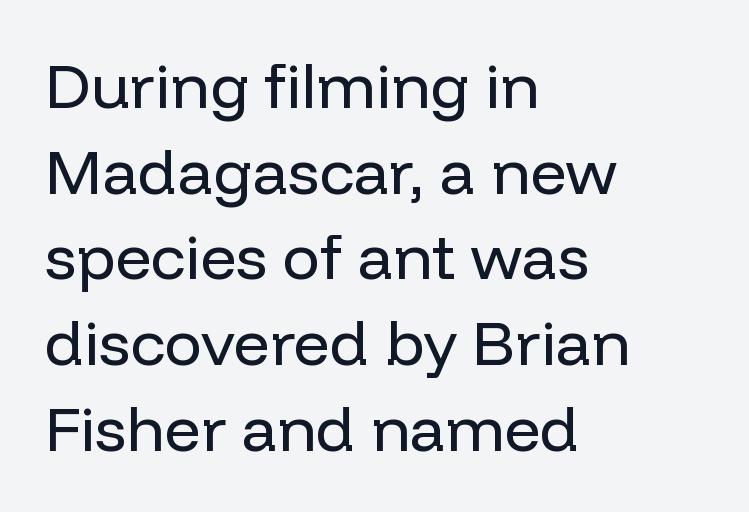
Q: Is the text bold? A: No.
Q: Is the text italic (slanted)? A: No, it is upright.
Q: Is the typeface a serif or a sans-serif typeface? A: Sans-serif.
Q: Is the text underlined? A: No.
Q: How is the paragraph aligned? A: Left-aligned.
Q: Is the spacing between letters normal or unusually wide? A: Normal.
Q: Is the spacing between lines tight, normal or loose? A: Normal.
Q: Width (condensed, normal, or wide)? A: Normal.
Q: Stroke contrast? A: Low.
Q: x-height? A: Medium.
Q: Monospaced? A: No.
